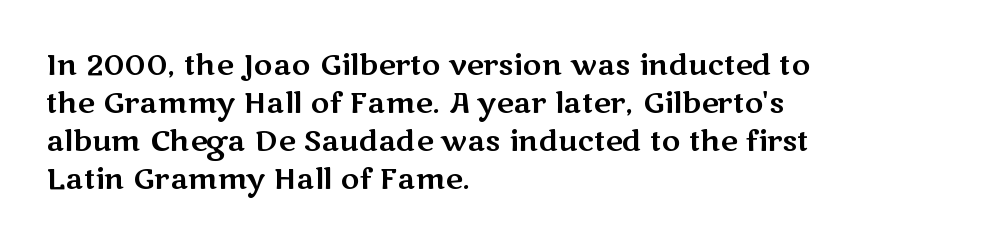
The designer left line spacing at the default. No word sits above an underline. These lines are composed in type without serifs. Nope, not italic — everything's standing straight. These lines are rendered in a variable-pitch font.
